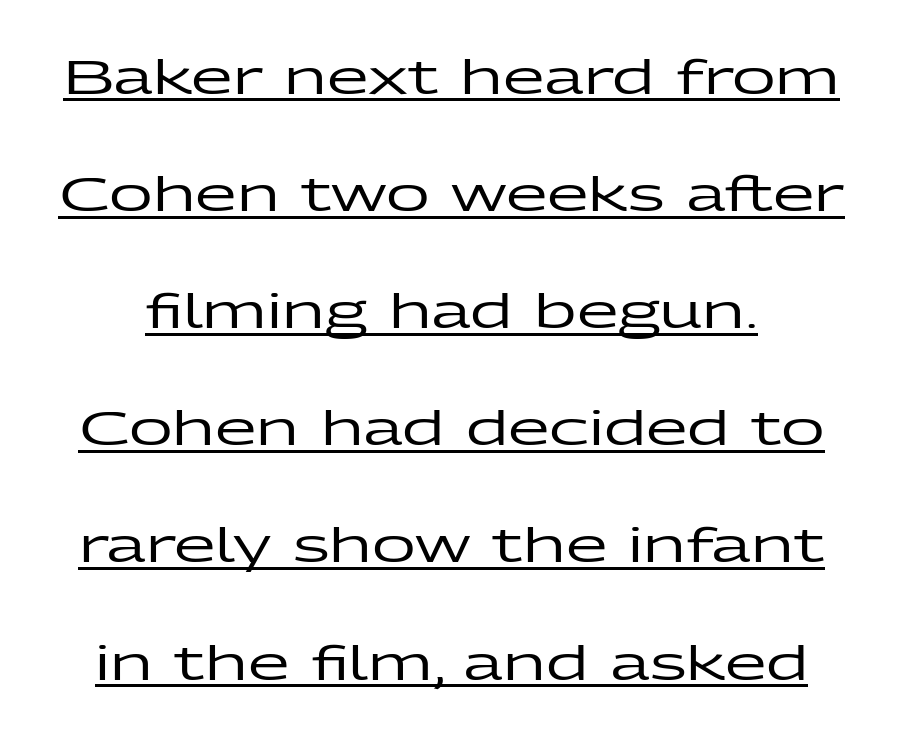
The image shows 48 px wide sans-serif type, upright; set loose line spacing (2.44x), normal letter spacing, underlined; low stroke contrast and a medium x-height.
